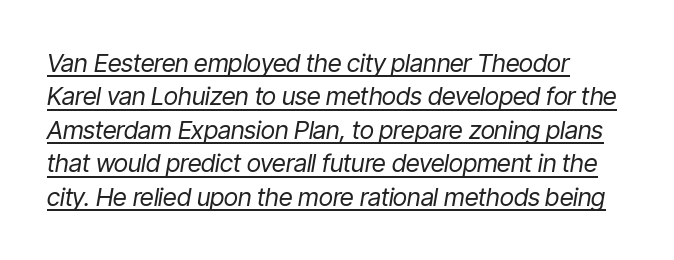
Leading: standard. Rendered with sloped, italic letterforms. Honestly, the letter spacing is just normal — you wouldn't notice it. Ink coverage per letter is moderate at most.
